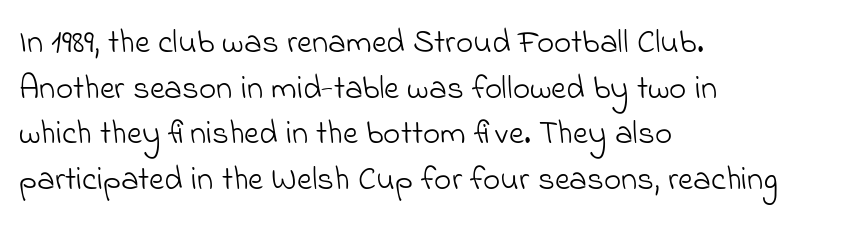
Q: Is the text bold? A: No.
Q: Is the typeface a serif or a sans-serif typeface? A: Sans-serif.
Q: Is the text underlined? A: No.
Q: How is the paragraph aligned? A: Left-aligned.
Q: Is the spacing between letters normal or unusually wide? A: Normal.
Q: Is the spacing between lines tight, normal or loose? A: Normal.
Q: Width (condensed, normal, or wide)? A: Normal.
Q: Stroke contrast? A: Low.
Q: x-height? A: Small.
Q: Monospaced? A: No.
